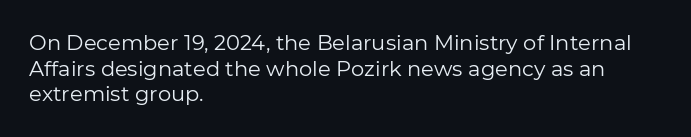
{"italic": "no", "bold": "no", "underline": "no", "align": "left", "line_spacing_ratio": 1.22, "letter_spacing": "normal", "letter_spacing_em": 0.0, "glyph_px": 21}
